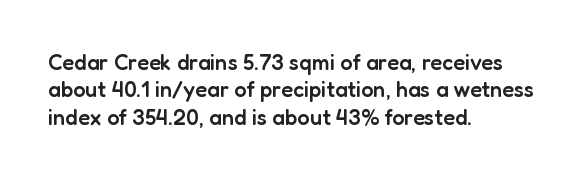
Horizontal bands of white between lines are of average thickness. The rendering keeps characters at their native spacing. The rendering anchors every line to the left-hand side. The type sits square on the baseline with zero lean.
